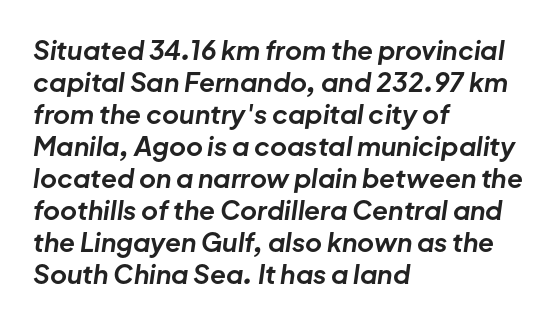
The strip under each line holds only bare page. Look at the tracking — it's just the regular setting, nothing added. Thick stems and heavy bowls — unmistakably bold. A classic flush-left, rag-right setting is used for this passage. Emphasis-style slanted type is in use.
